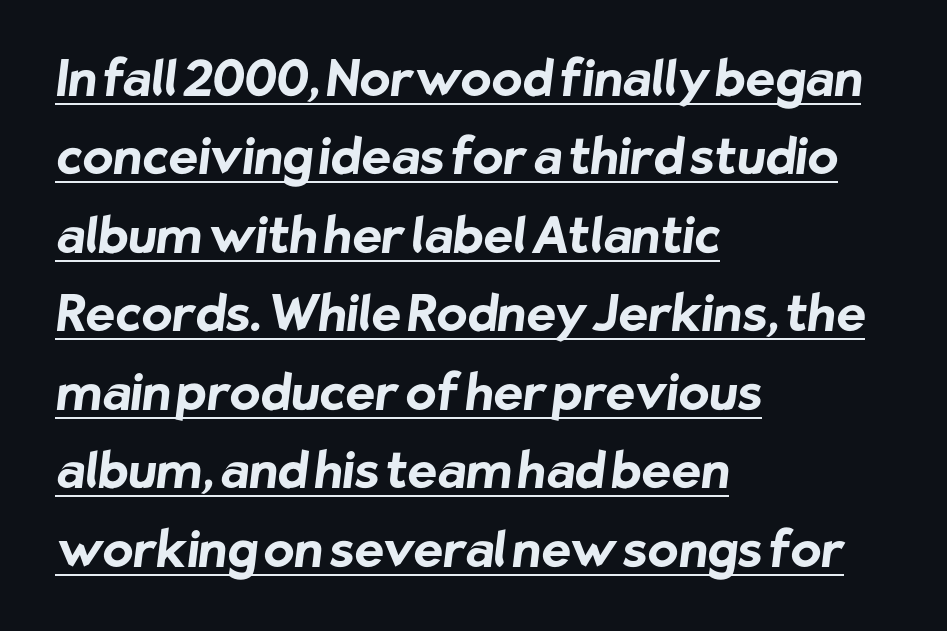
Q: Is the text bold? A: Yes.
Q: Is the typeface a serif or a sans-serif typeface? A: Sans-serif.
Q: Is the text underlined? A: Yes.
Q: How is the paragraph aligned? A: Left-aligned.
Q: Is the spacing between letters normal or unusually wide? A: Normal.
Q: Is the spacing between lines tight, normal or loose? A: Normal.
Q: Width (condensed, normal, or wide)? A: Normal.
Q: Stroke contrast? A: Low.
Q: x-height? A: Medium.
Q: Monospaced? A: No.
